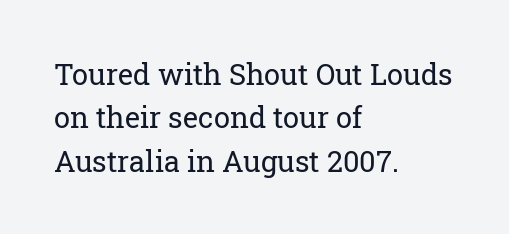
You could call the tracking neutral — neither tight nor loose. Is the block centered? No — it sits flush against the left margin. The letters advance in unequal steps, a hallmark of proportional type. Compared with typical paragraphs, the rows here are spaced about the same.
